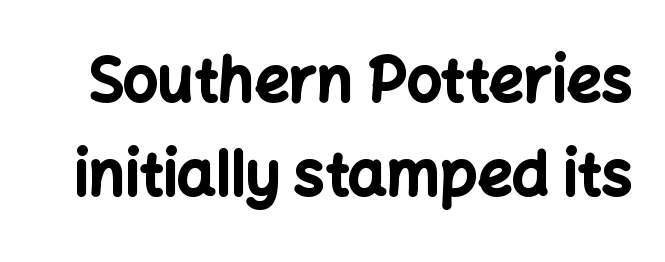
The image shows 61 px bold sans-serif type, upright; set normal line spacing (1.54x), normal letter spacing, not underlined; low stroke contrast and a medium x-height.
